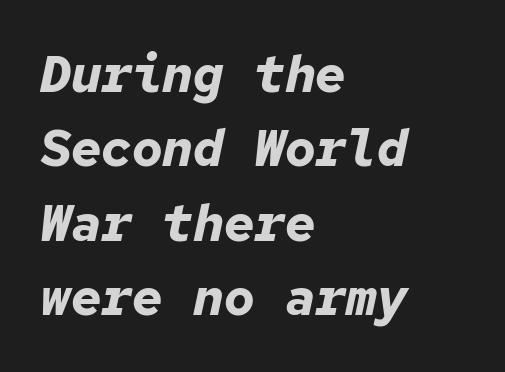
Q: Is the text bold? A: Yes.
Q: Is the text italic (slanted)? A: Yes, it leans right by about 12 degrees.
Q: Is the text underlined? A: No.
Q: How is the paragraph aligned? A: Left-aligned.
Q: Is the spacing between letters normal or unusually wide? A: Normal.
Q: Is the spacing between lines tight, normal or loose? A: Normal.
Q: Width (condensed, normal, or wide)? A: Normal.
Q: Stroke contrast? A: Low.
Q: x-height? A: Medium.
Q: Monospaced? A: Yes.
